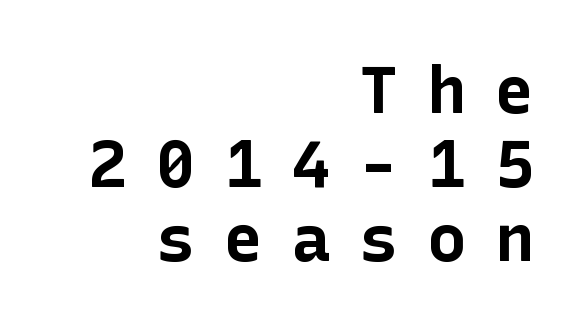
The image shows 66 px bold sans-serif type, upright; set right-aligned, tight line spacing (1.12x), unusually wide letter spacing (+0.43 em), not underlined; low stroke contrast and a medium x-height.
